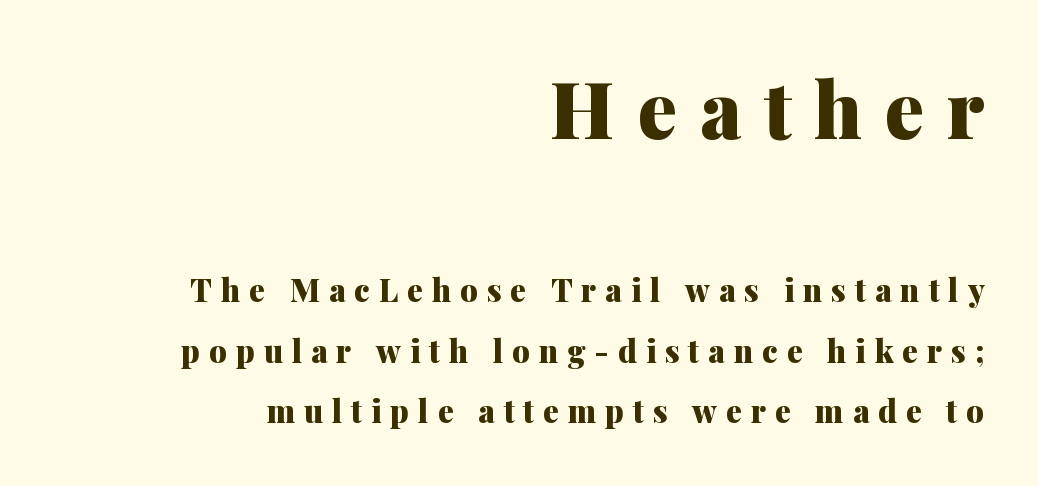
The image shows 78 px heavy serif type, upright; set right-aligned, loose line spacing (1.95x), unusually wide letter spacing (+0.29 em), not underlined; the first (top) block is 2.52x larger; medium stroke contrast and a medium x-height.
